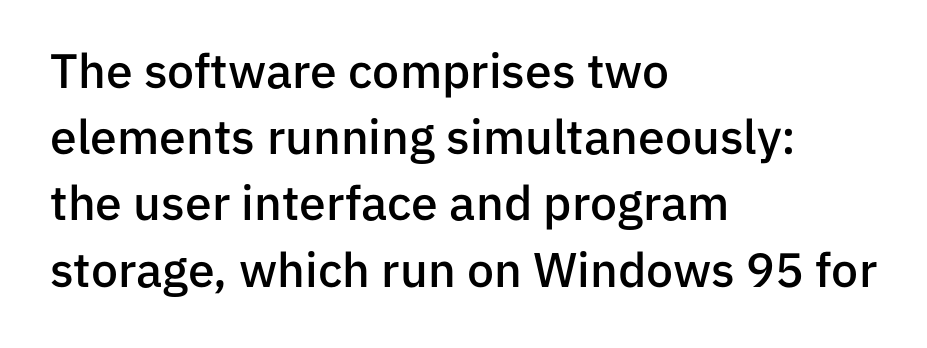
Which margin do the lines hug? The left one — the right edge is uneven. What's the leading like? Ordinary, nothing unusual. Vertical strokes here are truly vertical. Students, note that the glyphs here touch the page at normal intervals. Descenders hang freely into open space.
